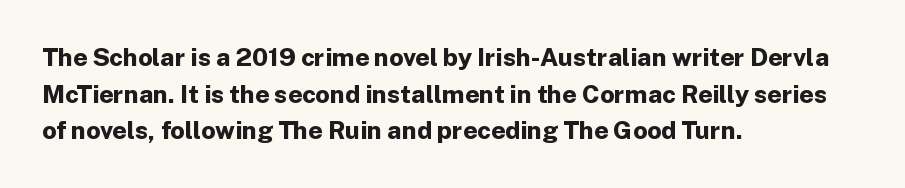
{"italic": "no", "bold": "yes", "underline": "no", "align": "left", "line_spacing": "normal", "line_spacing_ratio": 1.47, "letter_spacing": "normal", "letter_spacing_em": 0.0, "glyph_px": 25}
